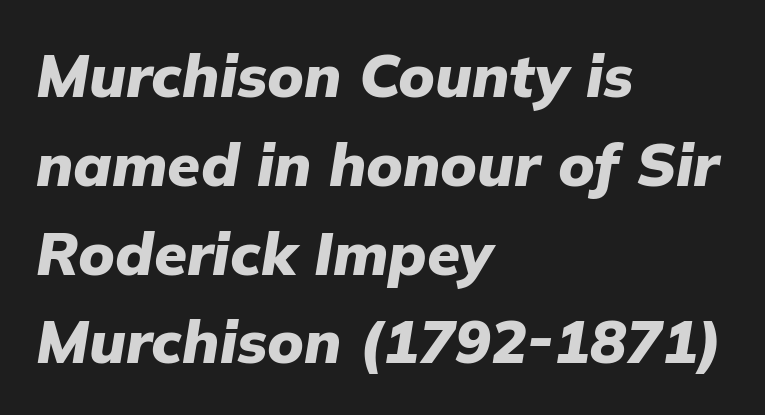
{"italic": "yes", "lean": "right", "slant_degrees": 9, "bold": "yes", "weight": "heavy", "width": "normal", "stroke_contrast": "low", "x_height": "medium", "monospaced": "no", "underline": "no", "align": "left", "line_spacing": "normal", "line_spacing_ratio": 1.48, "letter_spacing": "normal", "letter_spacing_em": 0.0, "glyph_px": 60}
